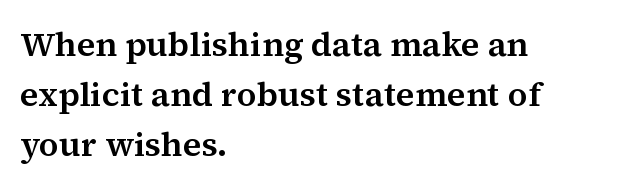
This block has exactly the height ordinary leading produces. This rendering leaves character spacing at its baseline value. Font category for this specimen: serif. Style check: upright. A typesetter would call this proportional, since set widths differ per character.
